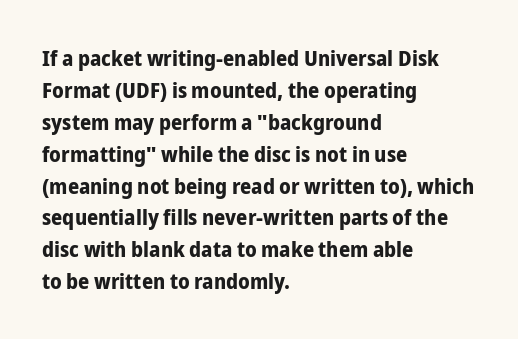
{"italic": "no", "bold": "yes", "underline": "no", "align": "left", "line_spacing": "normal", "line_spacing_ratio": 1.45, "letter_spacing": "normal", "letter_spacing_em": 0.0, "glyph_px": 22}
